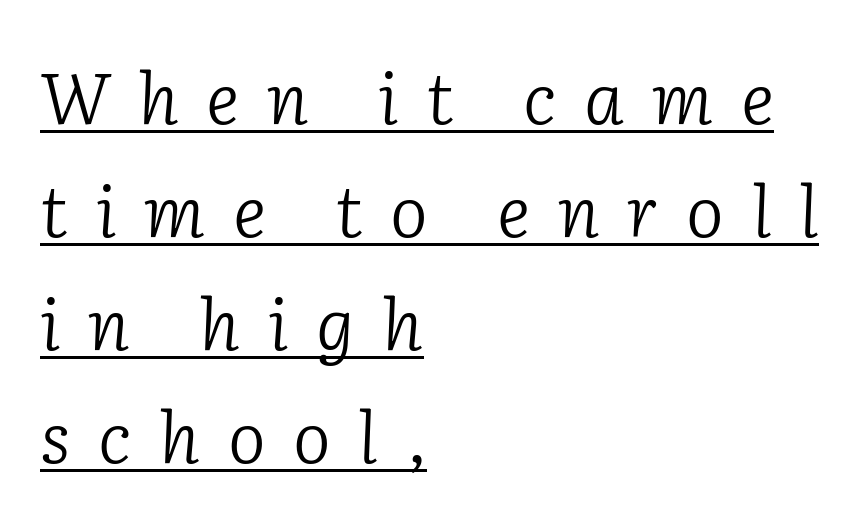
{"serif": "yes", "italic": "yes", "lean": "right", "slant_degrees": 2, "bold": "no", "weight": "light", "width": "normal", "stroke_contrast": "low", "x_height": "medium", "monospaced": "no", "underline": "yes", "align": "left", "line_spacing": "normal", "line_spacing_ratio": 1.59, "letter_spacing": "wide", "letter_spacing_em": 0.39, "glyph_px": 71}
